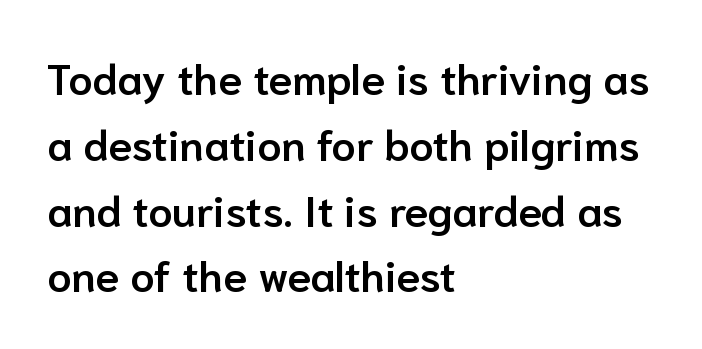
The image shows 43 px semibold sans-serif type, upright; set left-aligned, normal line spacing (1.53x), normal letter spacing, not underlined; low stroke contrast and a medium x-height.
